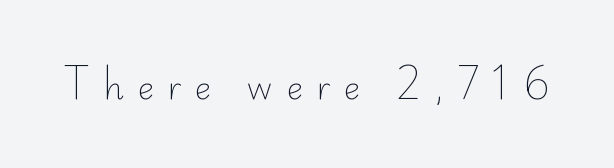
{"serif": "no", "italic": "no", "bold": "no", "weight": "light", "width": "normal", "stroke_contrast": "low", "x_height": "small", "monospaced": "no", "underline": "no", "letter_spacing": "wide", "letter_spacing_em": 0.44, "glyph_px": 31}
